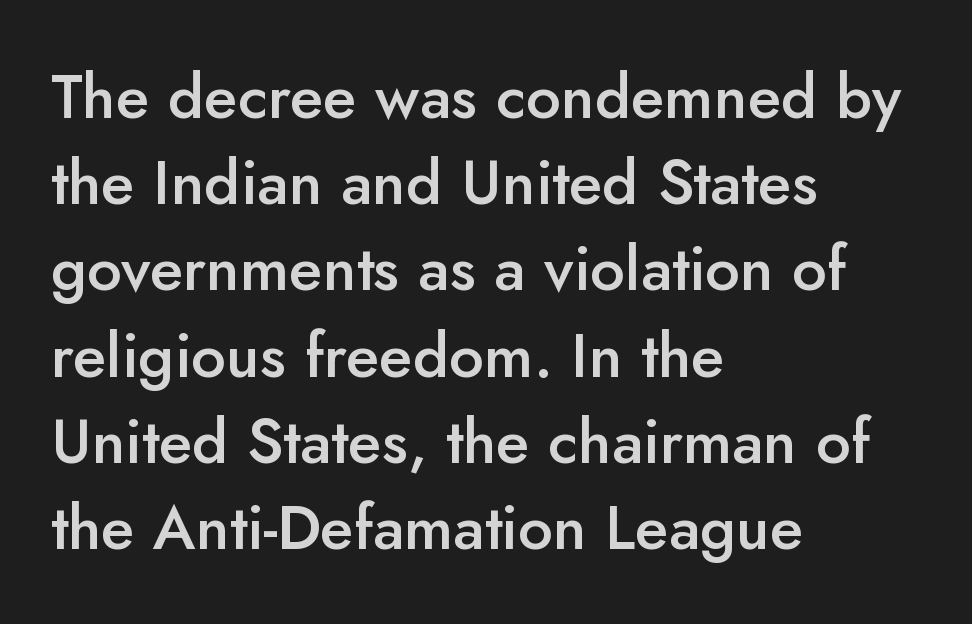
The specimen omits any rule beneath the text block's lines. The line texture is even and compact thanks to regular tracking. Vertically, the passage feels balanced, rows spaced as you'd expect. This sample has the flowing, uneven cadence of proportional lettering.
